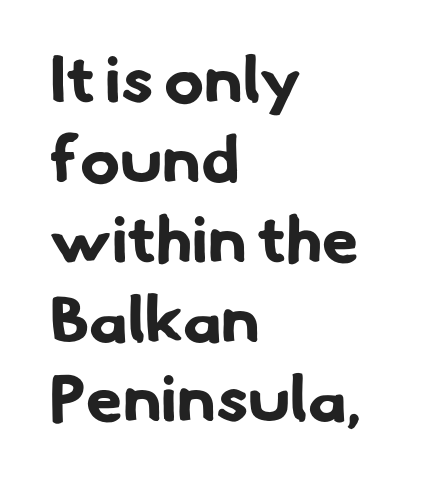
The image shows 66 px bold sans-serif type; set left-aligned, line spacing 1.21x, normal letter spacing, not underlined; low stroke contrast and a small x-height.
